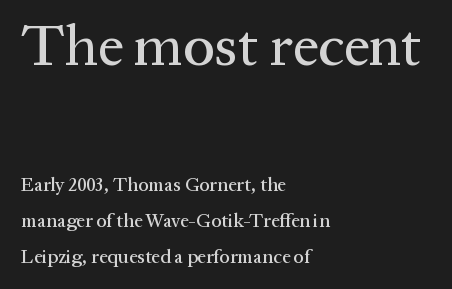
Q: Is the text italic (slanted)? A: No, it is upright.
Q: Is the typeface a serif or a sans-serif typeface? A: Serif.
Q: Is the text underlined? A: No.
Q: How is the paragraph aligned? A: Left-aligned.
Q: Is the spacing between letters normal or unusually wide? A: Normal.
Q: Which block of text is set in a larger size, the first (top) or the second (bottom)? A: The first (top) one.
Q: Width (condensed, normal, or wide)? A: Normal.
Q: Stroke contrast? A: Medium.
Q: x-height? A: Medium.
Q: Monospaced? A: No.
